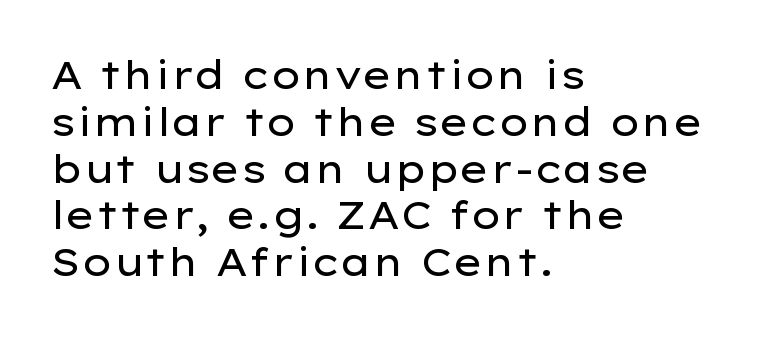
Q: Is the text bold? A: No.
Q: Is the text italic (slanted)? A: No, it is upright.
Q: Is the typeface a serif or a sans-serif typeface? A: Sans-serif.
Q: Is the text underlined? A: No.
Q: How is the paragraph aligned? A: Left-aligned.
Q: Is the spacing between letters normal or unusually wide? A: Normal.
Q: Width (condensed, normal, or wide)? A: Wide.
Q: Stroke contrast? A: Low.
Q: x-height? A: Medium.
Q: Monospaced? A: No.
